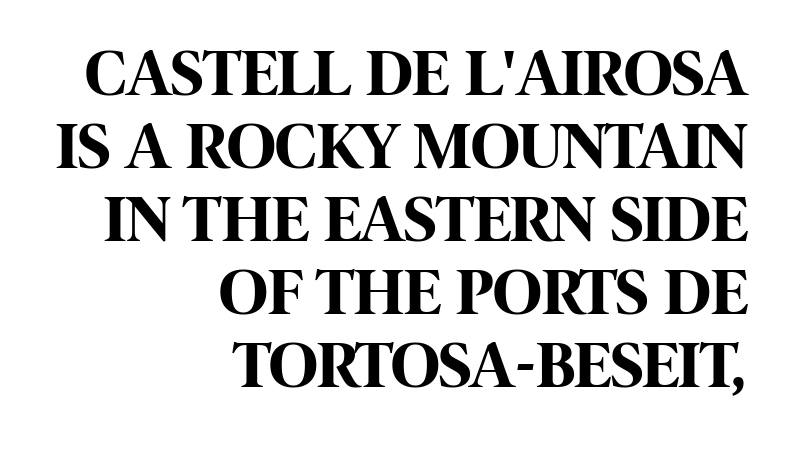
Q: Is the text bold? A: Yes.
Q: Is the text italic (slanted)? A: No, it is upright.
Q: Is the typeface a serif or a sans-serif typeface? A: Sans-serif.
Q: Is the text underlined? A: No.
Q: How is the paragraph aligned? A: Right-aligned.
Q: Is the spacing between letters normal or unusually wide? A: Normal.
Q: Is the spacing between lines tight, normal or loose? A: Tight.
Q: Width (condensed, normal, or wide)? A: Condensed.
Q: Stroke contrast? A: High.
Q: x-height? A: Large.
Q: Monospaced? A: No.
